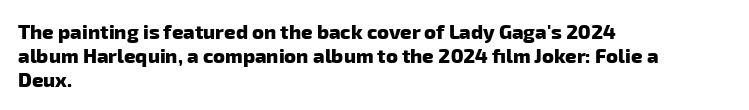
The image shows 20 px bold type; set left-aligned, line spacing 1.21x, normal letter spacing, not underlined.
